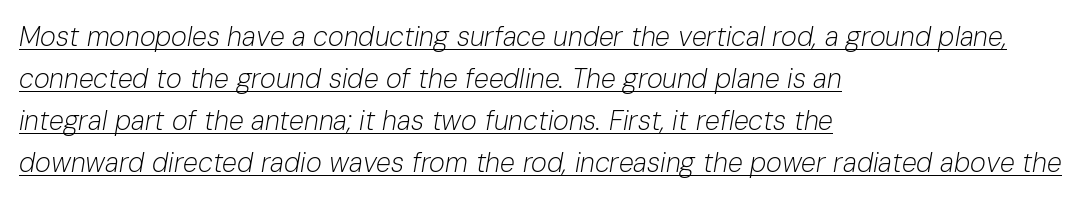
The image shows 27 px text type, italic (leaning right); set left-aligned, normal line spacing (1.56x), normal letter spacing, underlined.
